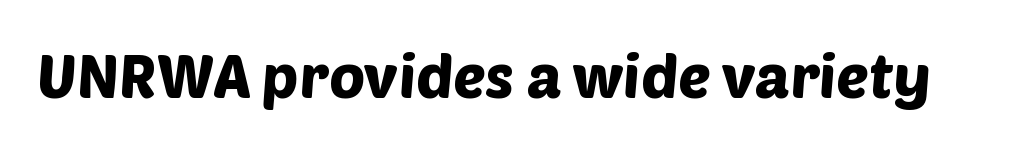
The image shows 61 px sans-serif type; set normal letter spacing, not underlined; low stroke contrast and a large x-height.
